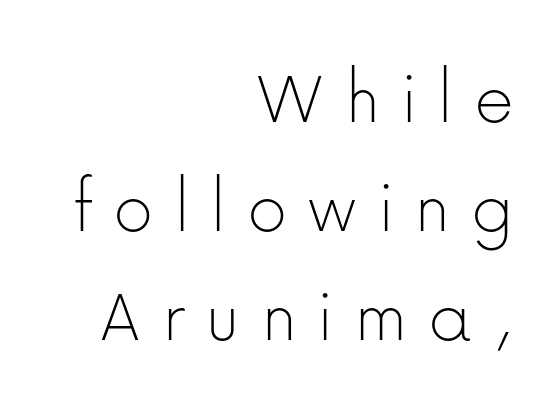
The image shows 78 px thin sans-serif type, upright; set right-aligned, normal line spacing (1.4x), unusually wide letter spacing (+0.26 em), not underlined; low stroke contrast and a medium x-height.
